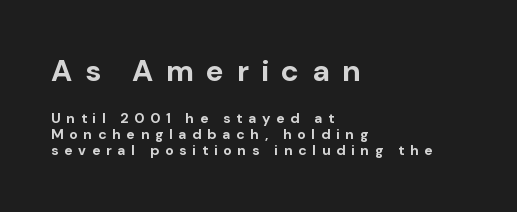
The image shows 30 px bold sans-serif type, upright; set left-aligned, tight line spacing (1.14x), unusually wide letter spacing (+0.41 em), not underlined; the first (top) block is 2.14x larger; low stroke contrast and a medium x-height.
